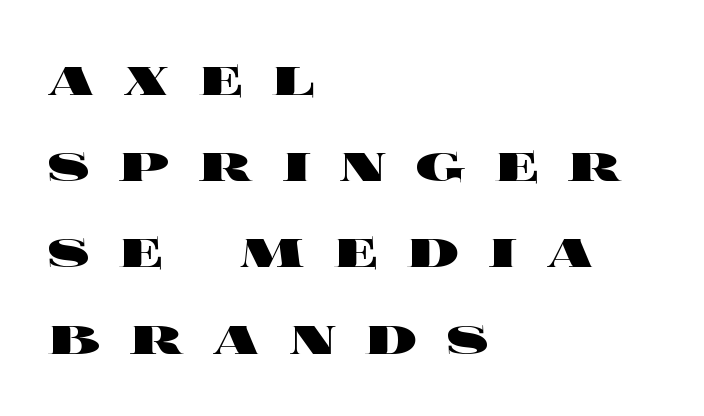
{"italic": "no", "bold": "yes", "weight": "heavy", "width": "wide", "x_height": "large", "monospaced": "no", "underline": "no", "align": "left", "line_spacing": "normal", "line_spacing_ratio": 1.39, "letter_spacing": "wide", "letter_spacing_em": 0.46, "glyph_px": 62}
